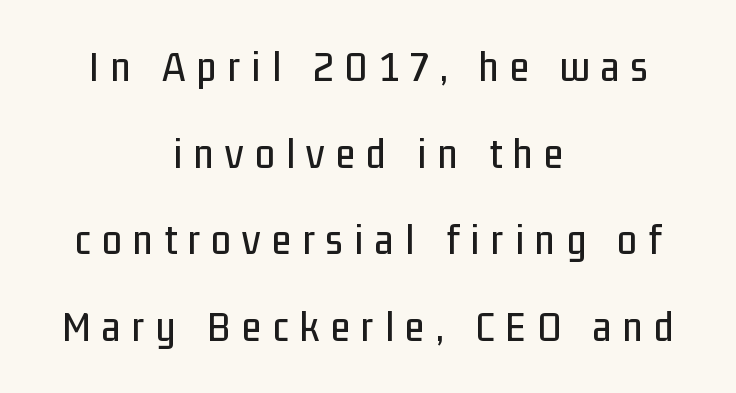
I'd call this a sans setting — the letters go barefoot. Notice how the stems are strictly vertical — no italics here. Caption: expanded tracking, letters set apart. Proportional: the letters do not fall into vertical columns.
